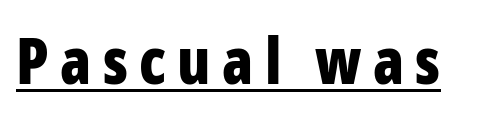
The designer went with a sans here, leaving each stem footless. Thick stems and heavy bowls — unmistakably bold. Quick note: underline on. A typesetter would call this proportional, since set widths differ per character. Rendered with straight, roman letterforms.
